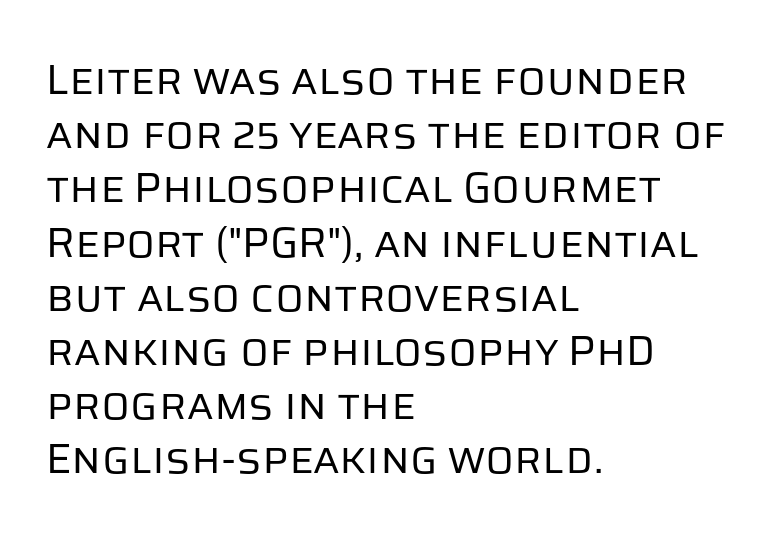
This rendering leaves character spacing at its baseline value. Teacher's note: observe the even left margin — that is flush-left alignment. Any mark beneath the type? The region is blank. These glyphs show unthickened strokes, regular width or finer.
